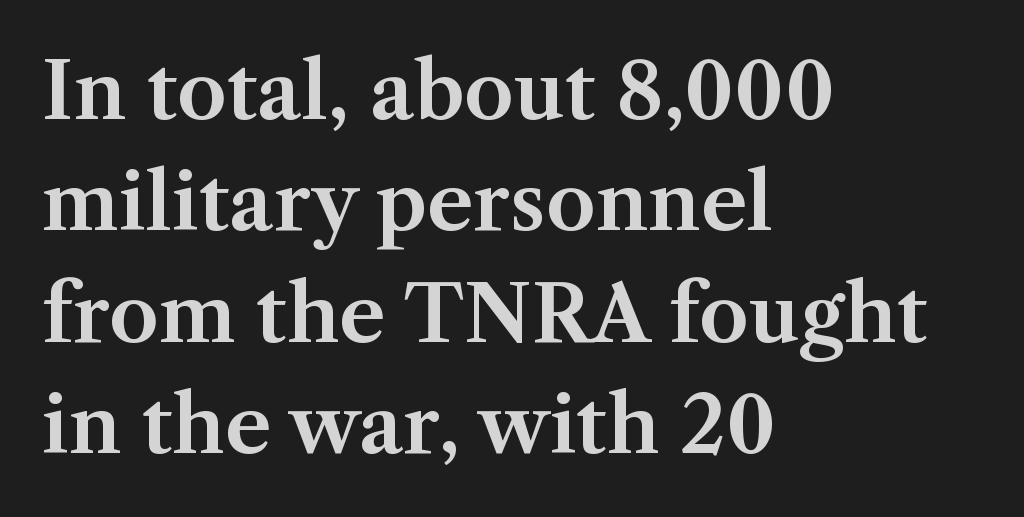
The letters stand straight up with perfectly vertical stems. Words appear dense and cohesive because spacing is normal. Notice how descenders clear the ascenders below comfortably — that's standard leading. The passage shown is typed in a proportional face where columns would drift. Layout note: lines flush left.
